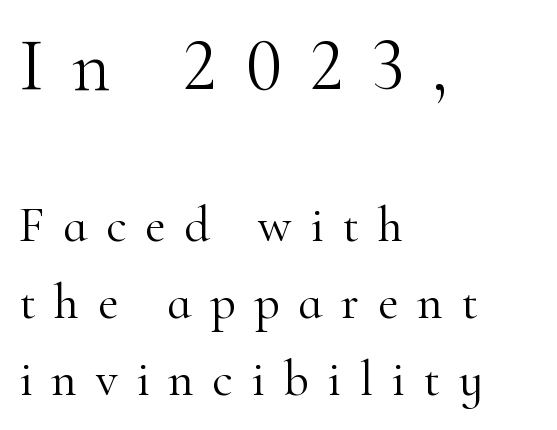
Q: Is the text bold? A: No.
Q: Is the text italic (slanted)? A: No, it is upright.
Q: Is the typeface a serif or a sans-serif typeface? A: Serif.
Q: Is the text underlined? A: No.
Q: How is the paragraph aligned? A: Left-aligned.
Q: Is the spacing between letters normal or unusually wide? A: Unusually wide.
Q: Is the spacing between lines tight, normal or loose? A: Normal.
Q: Which block of text is set in a larger size, the first (top) or the second (bottom)? A: The first (top) one.
Q: Width (condensed, normal, or wide)? A: Normal.
Q: Stroke contrast? A: High.
Q: x-height? A: Small.
Q: Monospaced? A: No.
